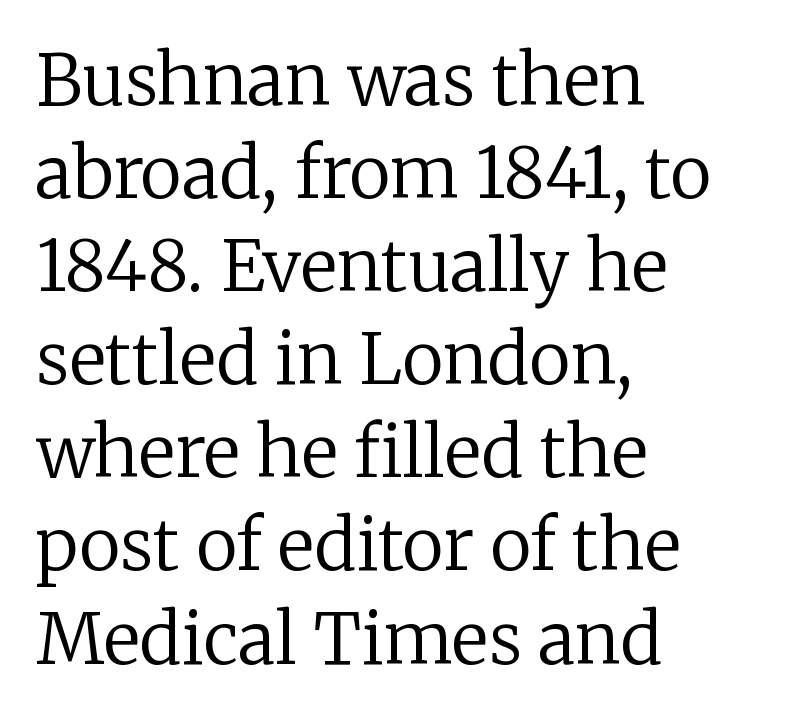
The lettering stays uniformly vertical, giving the passage a roman look. This is serif lettering, the kind often seen in printed books. Looks like regular typesetting: each glyph gets only the width it needs. Heft: none added — not bold. Horizontal bands of white between lines are of average thickness. The words here are not underlined.
